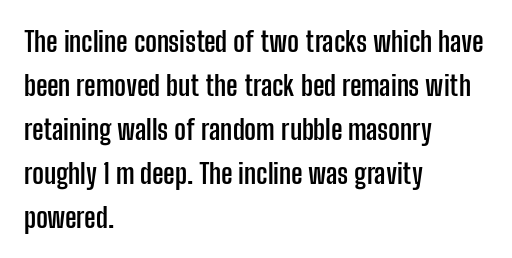
Q: Is the text bold? A: Yes.
Q: Is the text italic (slanted)? A: No, it is upright.
Q: Is the typeface a serif or a sans-serif typeface? A: Sans-serif.
Q: Is the text underlined? A: No.
Q: How is the paragraph aligned? A: Left-aligned.
Q: Is the spacing between letters normal or unusually wide? A: Normal.
Q: Is the spacing between lines tight, normal or loose? A: Normal.
Q: Width (condensed, normal, or wide)? A: Condensed.
Q: Stroke contrast? A: Low.
Q: x-height? A: Medium.
Q: Monospaced? A: No.
